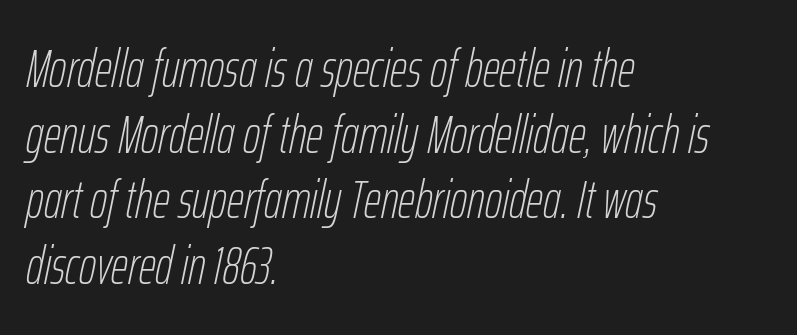
Q: Is the text bold? A: No.
Q: Is the text italic (slanted)? A: Yes, it leans right by about 12 degrees.
Q: Is the text underlined? A: No.
Q: How is the paragraph aligned? A: Left-aligned.
Q: Is the spacing between letters normal or unusually wide? A: Normal.
Q: Width (condensed, normal, or wide)? A: Condensed.
Q: Stroke contrast? A: Low.
Q: x-height? A: Medium.
Q: Monospaced? A: No.
